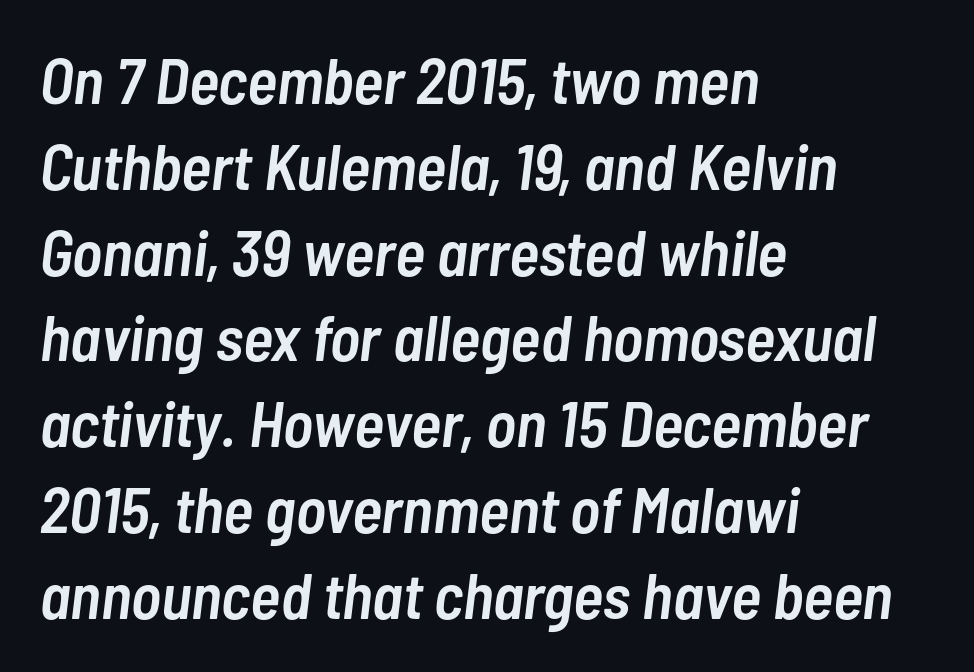
{"italic": "yes", "lean": "right", "slant_degrees": 7, "bold": "semi", "weight": "semibold", "width": "condensed", "stroke_contrast": "low", "x_height": "medium", "monospaced": "no", "underline": "no", "align": "left", "line_spacing": "normal", "line_spacing_ratio": 1.34, "letter_spacing": "normal", "letter_spacing_em": 0.0, "glyph_px": 64}
